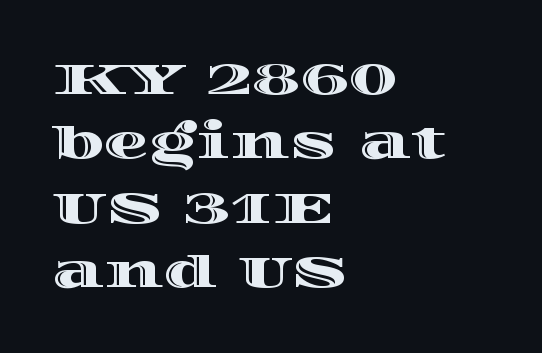
{"italic": "no", "width": "wide", "x_height": "large", "monospaced": "no", "underline": "no", "align": "left", "line_spacing": "normal", "line_spacing_ratio": 1.43, "letter_spacing": "normal", "letter_spacing_em": 0.0, "glyph_px": 45}
